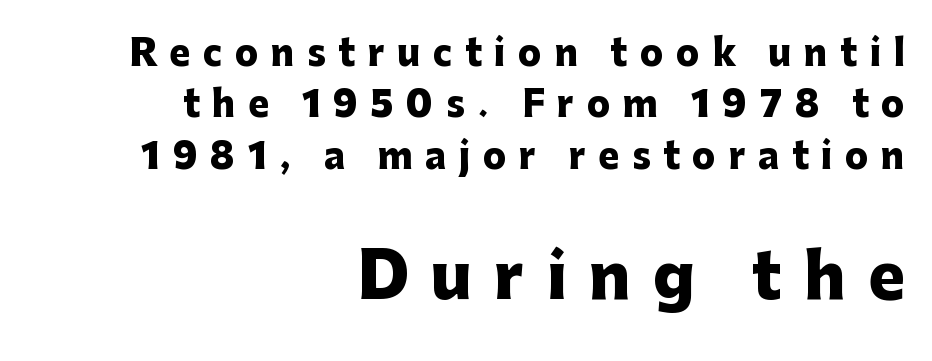
Notice how thick the strokes are: this is what a full bold looks like. Typesetter's note — lower block bumped up in size, upper block left smaller. Clear beneath every line of the passage. Horizontally, the lines are justified to the trailing edge only.
